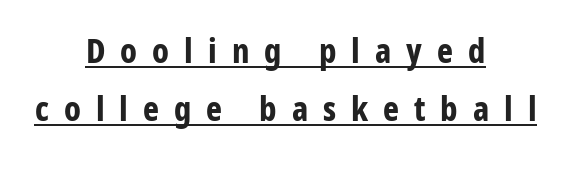
Both edges are ragged and mirror each other, which tells us the setting is centered. The rendered words wear a rule along their underside. Summary of weight: heavy, a full bold. The designer went with a sans here, leaving each stem footless.
